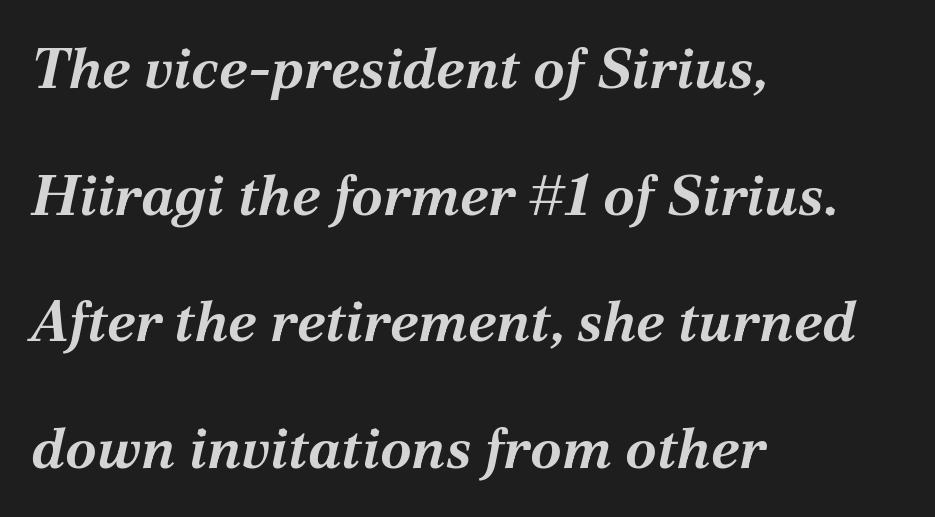
A typesetter would call this proportional, since set widths differ per character. If you measured baseline to baseline, you'd find a long distance. Is the block centered? No — it sits flush against the left margin. A typesetter would call this zero additional tracking.
